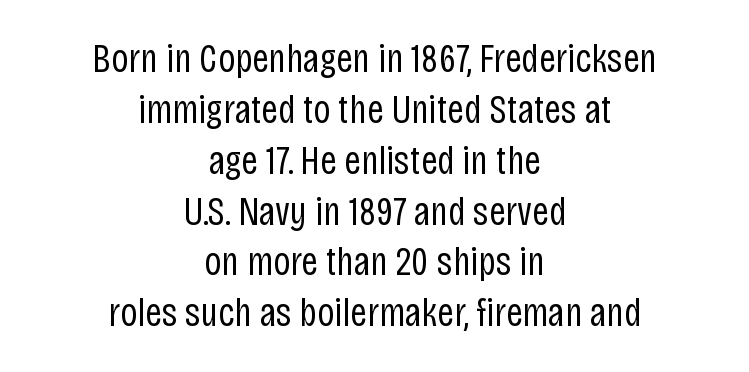
{"serif": "no", "italic": "no", "bold": "no", "weight": "regular", "width": "condensed", "stroke_contrast": "low", "x_height": "large", "monospaced": "no", "underline": "no", "align": "center", "line_spacing_ratio": 1.24, "letter_spacing": "normal", "letter_spacing_em": 0.0, "glyph_px": 41}
